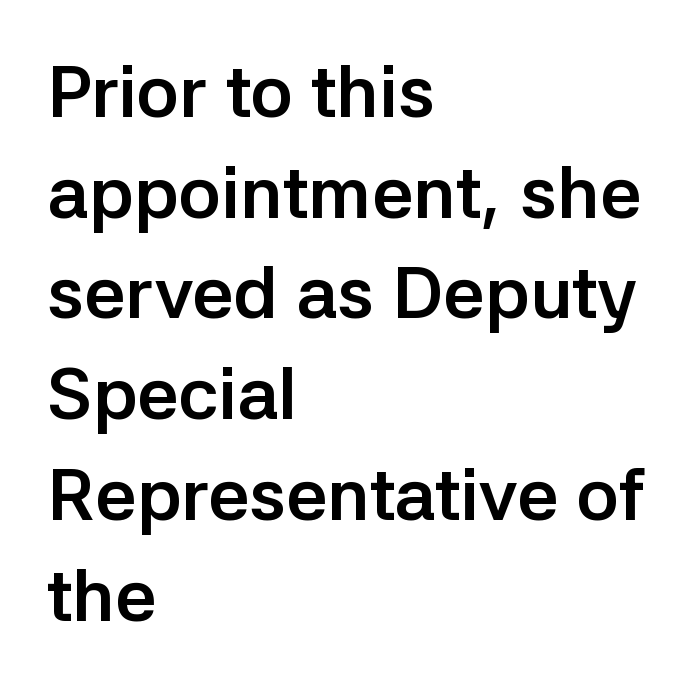
The image shows 73 px semibold sans-serif type, upright; set left-aligned, normal line spacing (1.38x), normal letter spacing, not underlined; low stroke contrast and a medium x-height.
